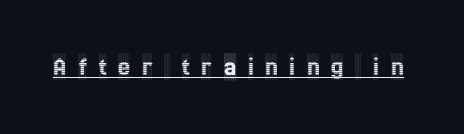
The image shows 27 px text type, upright; set unusually wide letter spacing (+0.43 em), underlined.
